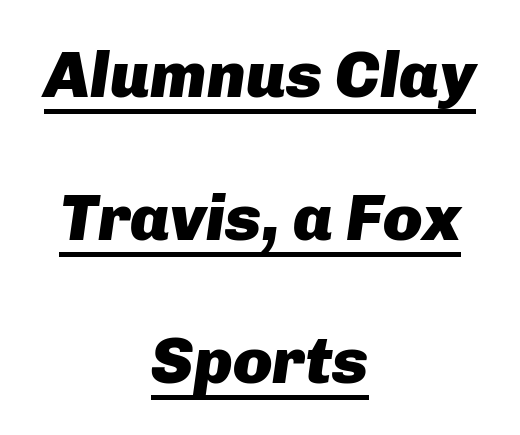
The image shows 65 px heavy type, italic (leaning right); set centered, loose line spacing (2.2x), normal letter spacing, underlined; low stroke contrast and a medium x-height.
